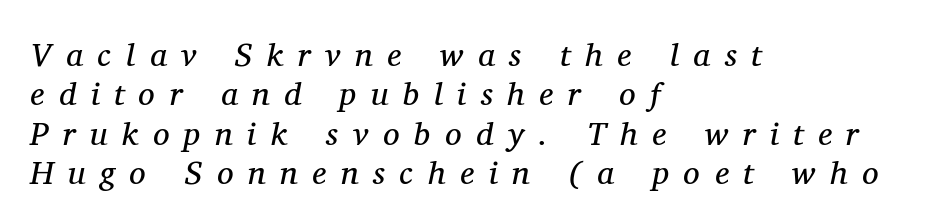
{"serif": "yes", "italic": "yes", "lean": "right", "slant_degrees": 11, "bold": "no", "weight": "regular", "width": "normal", "stroke_contrast": "medium", "x_height": "medium", "monospaced": "no", "underline": "no", "align": "left", "line_spacing_ratio": 1.19, "letter_spacing": "wide", "letter_spacing_em": 0.44, "glyph_px": 33}
